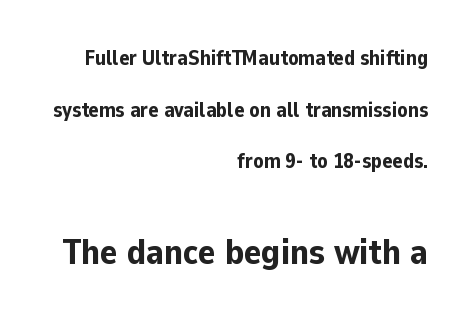
The image shows 36 px bold sans-serif type, upright; set right-aligned, loose line spacing (2.46x), normal letter spacing, not underlined; the second (bottom) block is 1.71x larger; low stroke contrast and a medium x-height.
